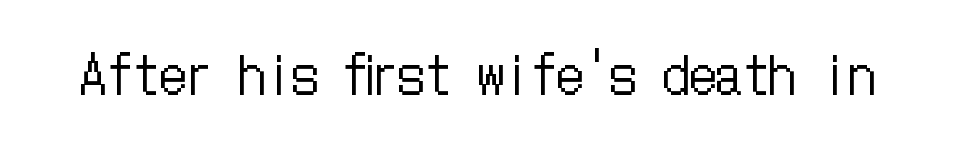
{"italic": "no", "bold": "no", "weight": "regular", "width": "condensed", "stroke_contrast": "low", "x_height": "medium", "underline": "no", "letter_spacing": "normal", "letter_spacing_em": 0.0, "glyph_px": 53}
